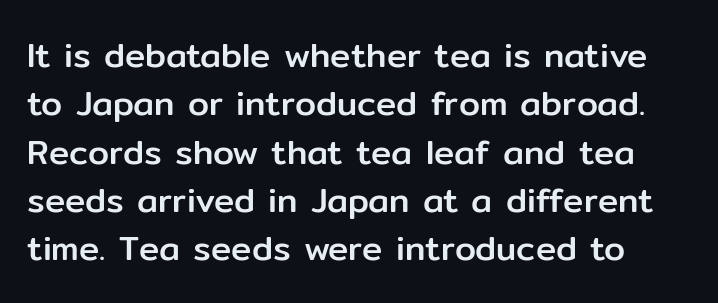
The image shows 34 px sans-serif type, upright; set normal line spacing (1.42x), normal letter spacing, not underlined; low stroke contrast and a medium x-height.
